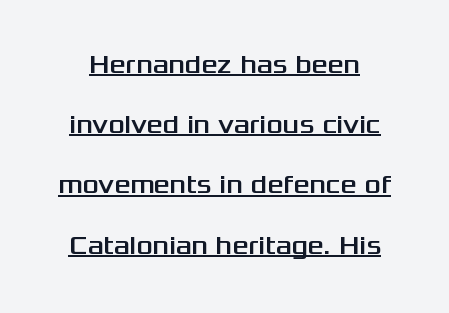
Q: Is the text italic (slanted)? A: No, it is upright.
Q: Is the text underlined? A: Yes.
Q: Is the spacing between letters normal or unusually wide? A: Normal.
Q: Is the spacing between lines tight, normal or loose? A: Loose.
